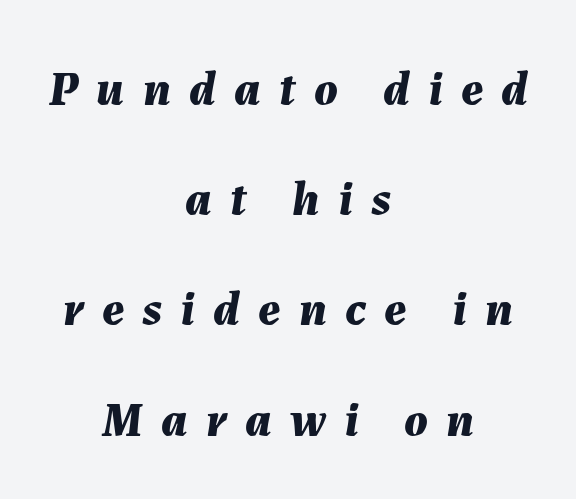
Q: Is the text bold? A: Yes.
Q: Is the text italic (slanted)? A: Yes, it leans right by about 7 degrees.
Q: Is the text underlined? A: No.
Q: How is the paragraph aligned? A: Centered.
Q: Is the spacing between letters normal or unusually wide? A: Unusually wide.
Q: Is the spacing between lines tight, normal or loose? A: Loose.
Q: Width (condensed, normal, or wide)? A: Normal.
Q: Stroke contrast? A: Medium.
Q: x-height? A: Medium.
Q: Monospaced? A: No.
